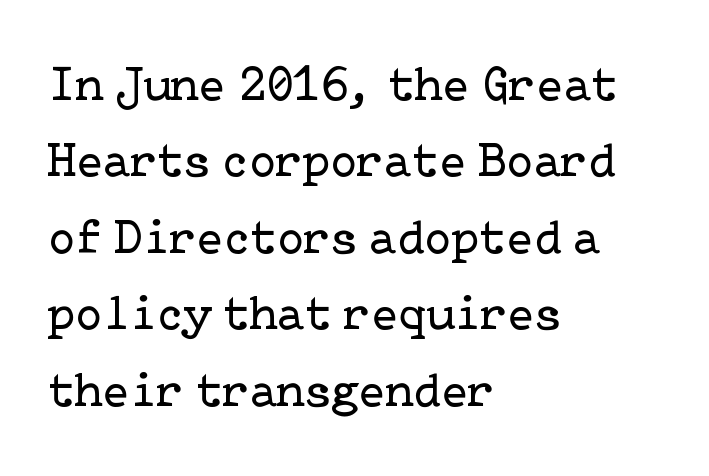
The image shows 49 px regular-weight serif type, upright; set left-aligned, normal line spacing (1.56x), normal letter spacing, not underlined; low stroke contrast and a medium x-height.
